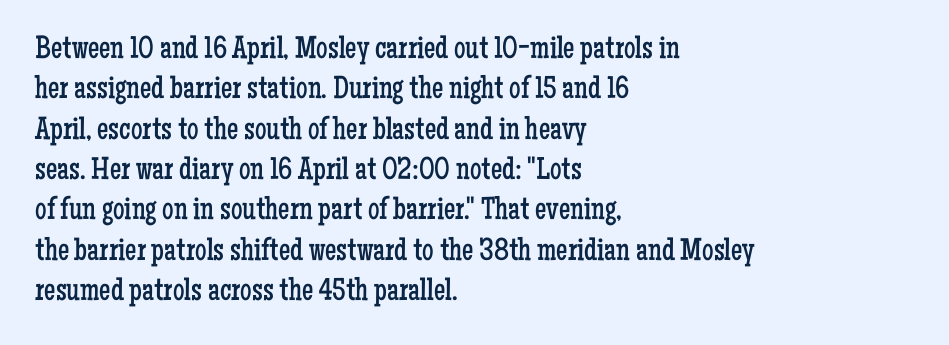
The image shows 32 px regular-weight, condensed serif type, upright; set left-aligned, normal line spacing (1.26x), normal letter spacing, not underlined; low stroke contrast and a medium x-height.
